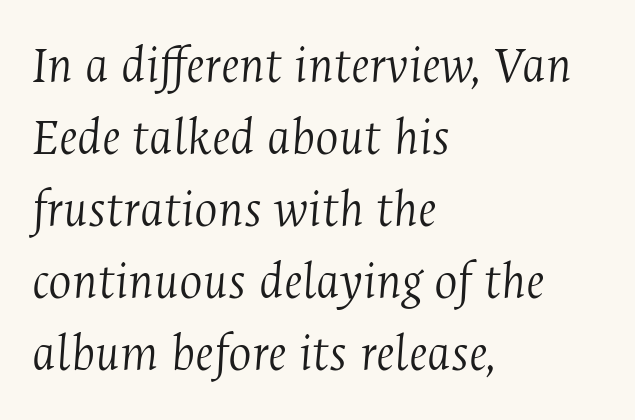
{"serif": "yes", "italic": "yes", "lean": "right", "slant_degrees": 4, "bold": "no", "weight": "light", "width": "condensed", "stroke_contrast": "medium", "x_height": "medium", "monospaced": "no", "underline": "no", "align": "left", "line_spacing": "normal", "line_spacing_ratio": 1.31, "letter_spacing": "normal", "letter_spacing_em": 0.0, "glyph_px": 55}
